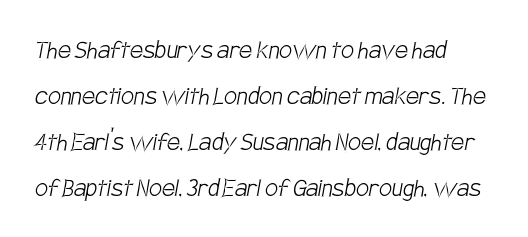
Q: Is the text bold? A: No.
Q: Is the typeface a serif or a sans-serif typeface? A: Sans-serif.
Q: Is the text underlined? A: No.
Q: How is the paragraph aligned? A: Left-aligned.
Q: Is the spacing between letters normal or unusually wide? A: Normal.
Q: Is the spacing between lines tight, normal or loose? A: Normal.
Q: Width (condensed, normal, or wide)? A: Condensed.
Q: Stroke contrast? A: Low.
Q: x-height? A: Large.
Q: Monospaced? A: No.
